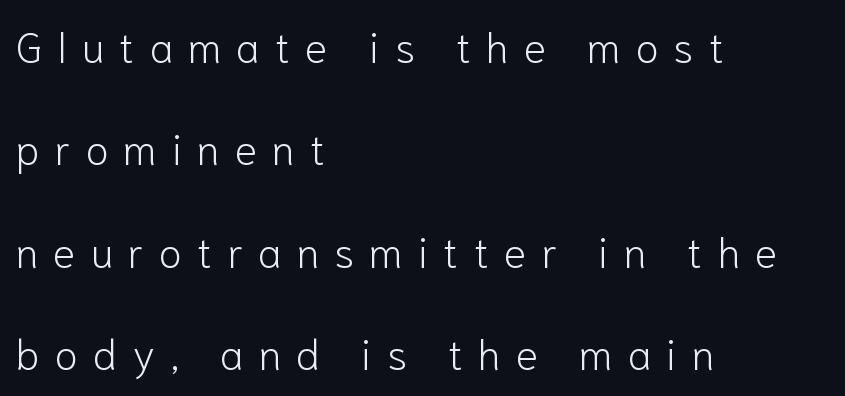
The designer dialed line spacing up above the default. Each line starts at the same left margin while the right side varies. The weight tops out at a normal text grade. This sample has the flowing, uneven cadence of proportional lettering.
